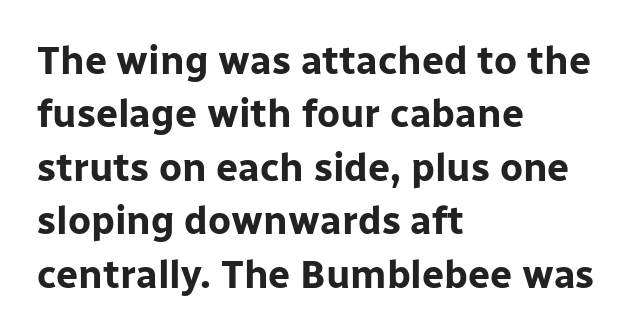
Q: Is the text bold? A: Yes.
Q: Is the text italic (slanted)? A: No, it is upright.
Q: Is the typeface a serif or a sans-serif typeface? A: Sans-serif.
Q: Is the text underlined? A: No.
Q: How is the paragraph aligned? A: Left-aligned.
Q: Is the spacing between letters normal or unusually wide? A: Normal.
Q: Is the spacing between lines tight, normal or loose? A: Normal.
Q: Width (condensed, normal, or wide)? A: Normal.
Q: Stroke contrast? A: Low.
Q: x-height? A: Medium.
Q: Monospaced? A: No.
